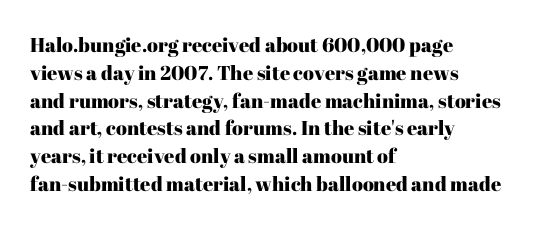
Ordinary non-slanted type is in use. If you drew a ruler down the left edge, every line would touch it. Underlining? Definitely not there. Rows of type keep a routine distance in the vertical direction. Observe the ordinary spacing: letters are neighbours, not strangers.
